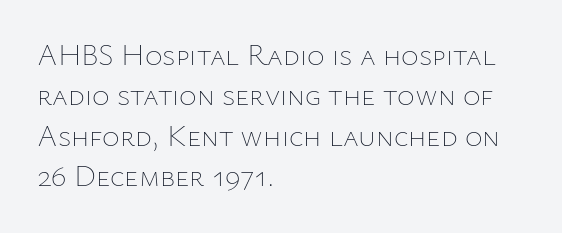
The image shows 30 px thin type, upright; set left-aligned, normal line spacing (1.35x), normal letter spacing, not underlined; low stroke contrast and a medium x-height.
